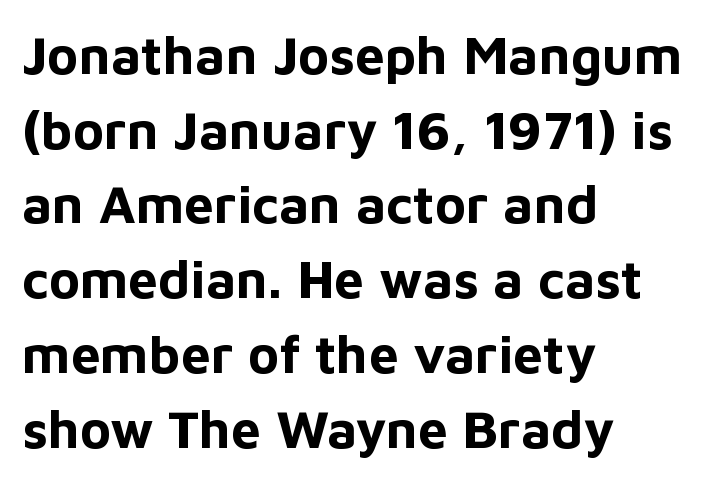
The image shows 53 px bold sans-serif type, upright; set left-aligned, normal line spacing (1.41x), normal letter spacing, not underlined; low stroke contrast and a medium x-height.
